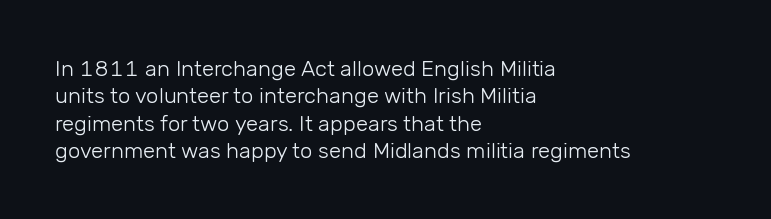
{"italic": "no", "bold": "no", "underline": "no", "align": "left", "line_spacing_ratio": 1.24, "letter_spacing": "normal", "letter_spacing_em": 0.0, "glyph_px": 22}
